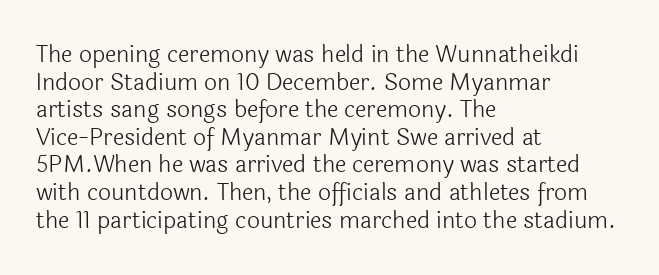
Q: Is the text bold? A: No.
Q: Is the text italic (slanted)? A: No, it is upright.
Q: Is the text underlined? A: No.
Q: How is the paragraph aligned? A: Left-aligned.
Q: Is the spacing between letters normal or unusually wide? A: Normal.
